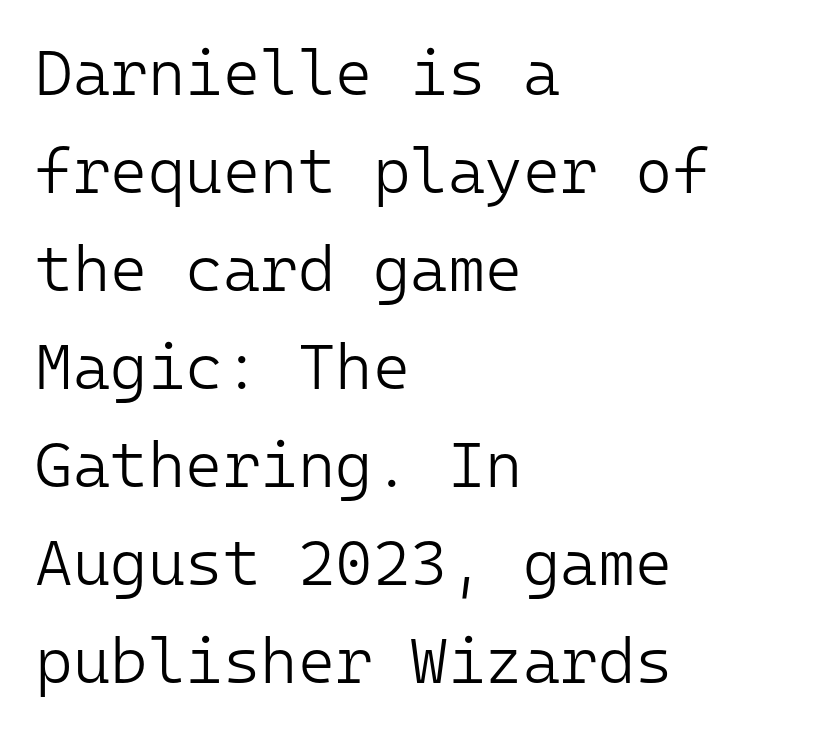
The image shows 64 px light sans-serif type, upright, monospaced; set left-aligned, normal line spacing (1.53x), normal letter spacing, not underlined; low stroke contrast and a medium x-height.
